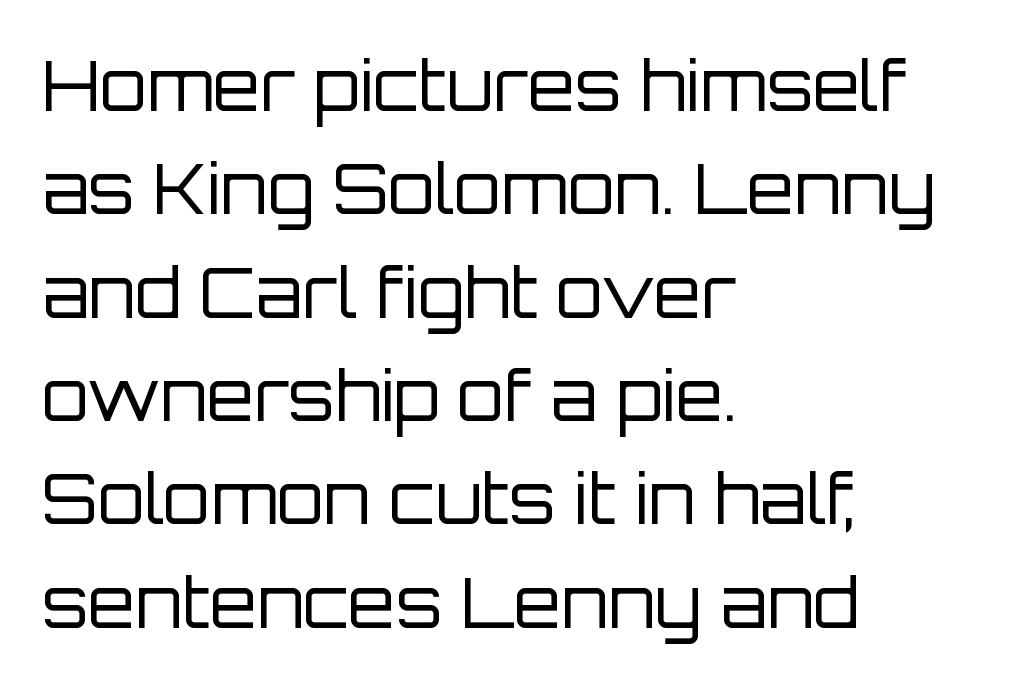
Notice how the passage keeps a crisp vertical edge on the left only. This sample uses plain, unmodified letter spacing. Examine the stroke ends and you'll find no serifs. The designer left line spacing at the default. Italic? Not at all — the glyphs are vertical. Nobody drew a line under any word here.
